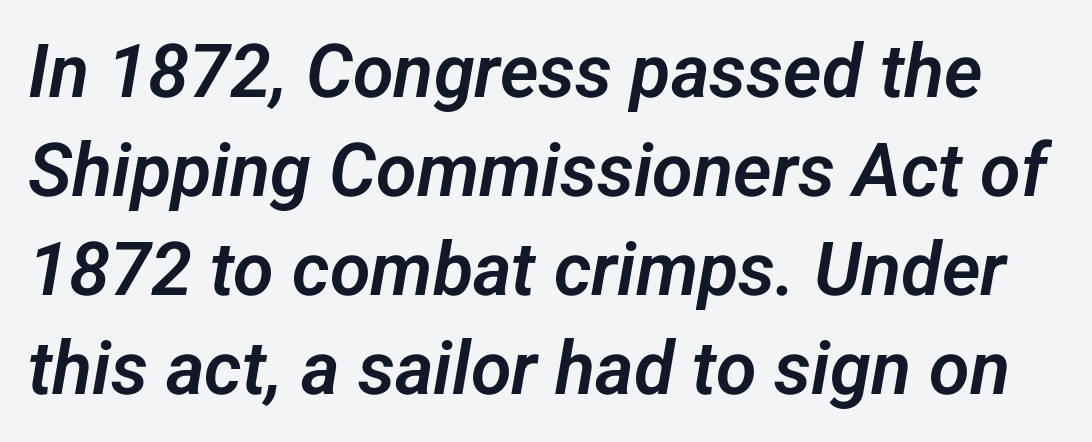
Q: Is the typeface a serif or a sans-serif typeface? A: Sans-serif.
Q: Is the text underlined? A: No.
Q: Is the spacing between letters normal or unusually wide? A: Normal.
Q: Is the spacing between lines tight, normal or loose? A: Normal.
Q: Width (condensed, normal, or wide)? A: Normal.
Q: Stroke contrast? A: Low.
Q: x-height? A: Medium.
Q: Monospaced? A: No.
